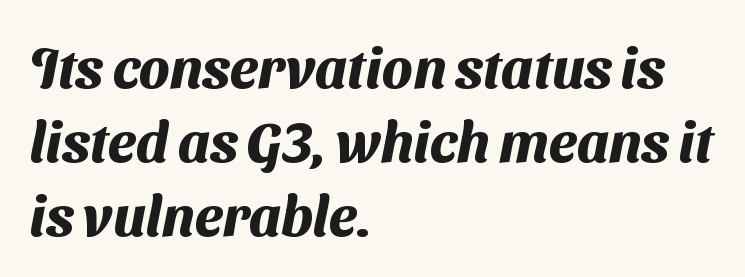
{"serif": "no", "bold": "yes", "weight": "heavy", "width": "normal", "stroke_contrast": "medium", "x_height": "medium", "monospaced": "no", "underline": "no", "align": "left", "line_spacing": "normal", "line_spacing_ratio": 1.32, "letter_spacing": "normal", "letter_spacing_em": 0.0, "glyph_px": 56}
